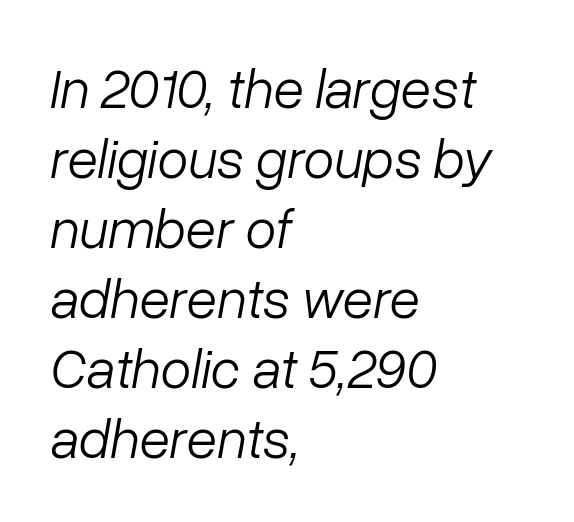
{"italic": "yes", "lean": "right", "slant_degrees": 10, "bold": "no", "weight": "light", "width": "normal", "stroke_contrast": "low", "x_height": "medium", "monospaced": "no", "underline": "no", "align": "left", "line_spacing": "normal", "line_spacing_ratio": 1.25, "letter_spacing": "normal", "letter_spacing_em": 0.0, "glyph_px": 56}
